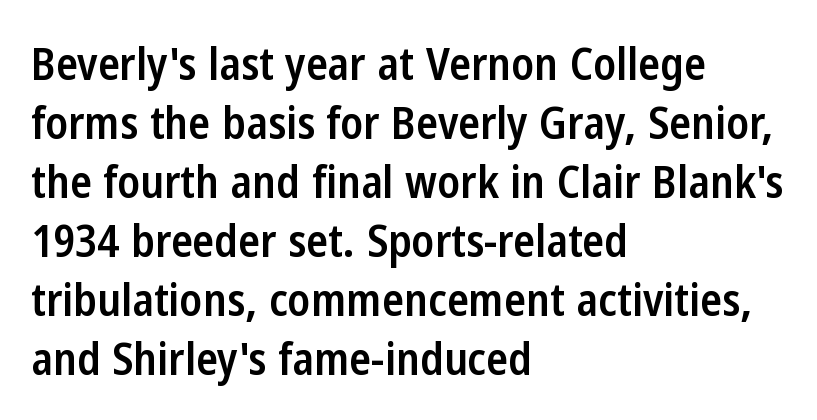
The image shows 45 px semibold, condensed sans-serif type, upright; set left-aligned, normal line spacing (1.31x), normal letter spacing, not underlined; low stroke contrast and a medium x-height.
